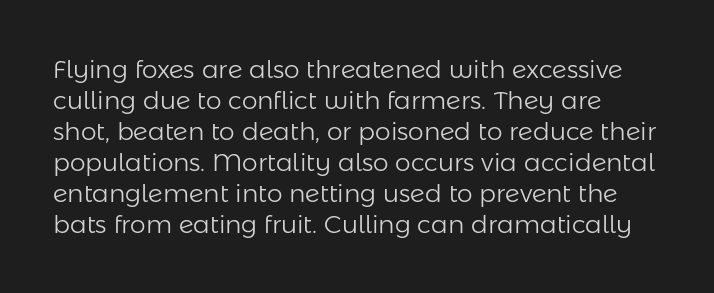
Anything drawn beneath the words? Only blank space. Letter spacing: default. A light-to-regular cut is what we see here. Posture: upright roman.
